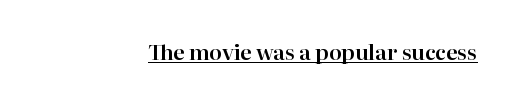
The image shows 21 px text type, upright; set right-aligned, normal letter spacing, underlined.
